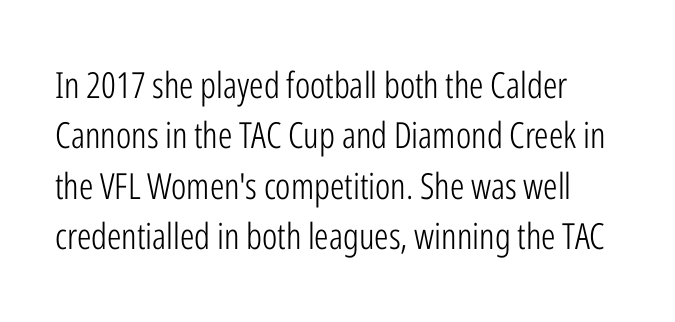
You can tell it's not italic because the verticals are truly vertical. The passage shown is not underscored anywhere. Baseline-to-baseline distance is the conventional proportion of letter height. Tracking here is standard; glyphs follow each other at the usual distance. Spacing verdict: proportional, widths tailored to each character. The letterforms sit at book weight or below.
